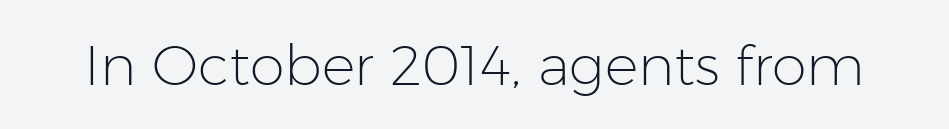
{"serif": "no", "italic": "no", "bold": "no", "weight": "light", "width": "normal", "stroke_contrast": "low", "x_height": "medium", "monospaced": "no", "underline": "no", "letter_spacing": "normal", "letter_spacing_em": 0.0, "glyph_px": 56}
